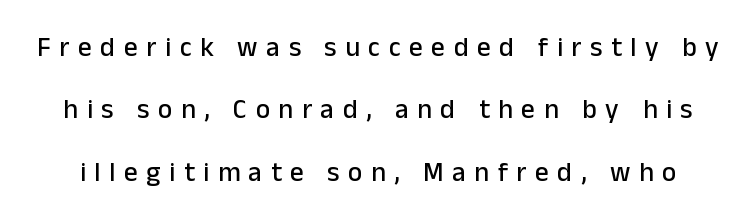
{"italic": "no", "underline": "no", "line_spacing": "loose", "line_spacing_ratio": 2.31, "letter_spacing": "wide", "letter_spacing_em": 0.32, "glyph_px": 27}
